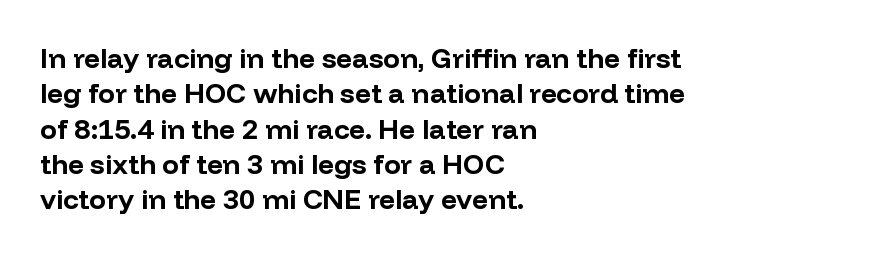
{"serif": "no", "italic": "no", "bold": "yes", "weight": "bold", "width": "normal", "stroke_contrast": "low", "x_height": "medium", "monospaced": "no", "underline": "no", "align": "left", "line_spacing": "normal", "line_spacing_ratio": 1.26, "letter_spacing": "normal", "letter_spacing_em": 0.0, "glyph_px": 28}
